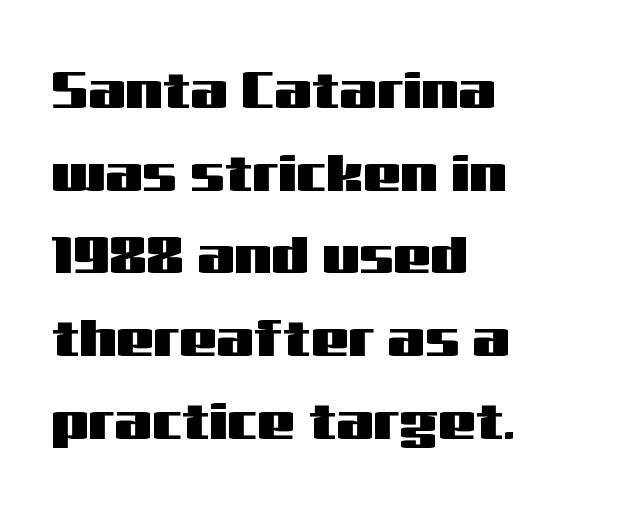
Character widths vary here, with narrow letters taking less room than wide ones. Does extra space separate the letters? No, they use regular spacing. No word sits above an underline. This rendering employs a face without finishing strokes, i.e., a sans-serif. Style check: upright. The ragged edge is on the right, which tells us the setting is flush left.
